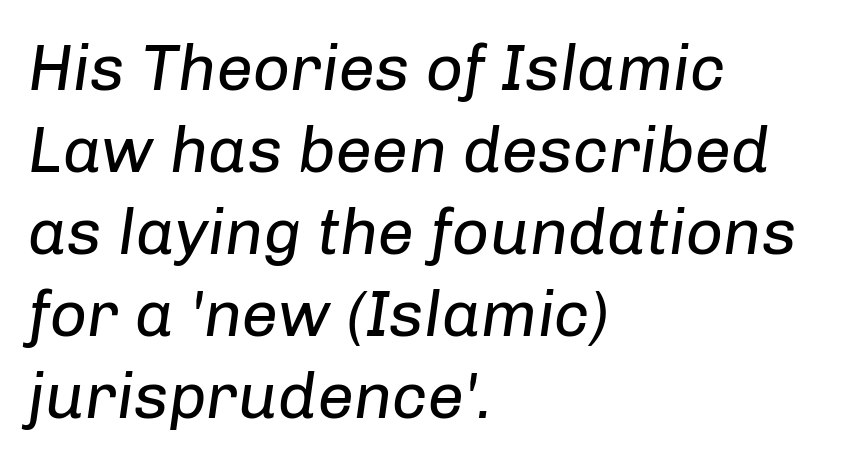
The image shows 65 px regular-weight type, italic (leaning right); set left-aligned, normal line spacing (1.26x), normal letter spacing, not underlined; low stroke contrast and a medium x-height.
